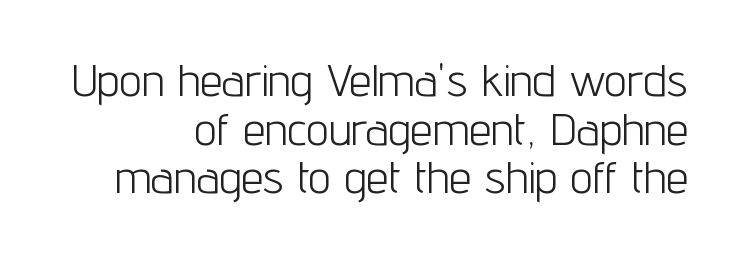
Italic: no, the glyphs are upright roman. Type style note: lacks serifs. The strip under each line holds only bare page. Looks like regular typesetting: each glyph gets only the width it needs.
